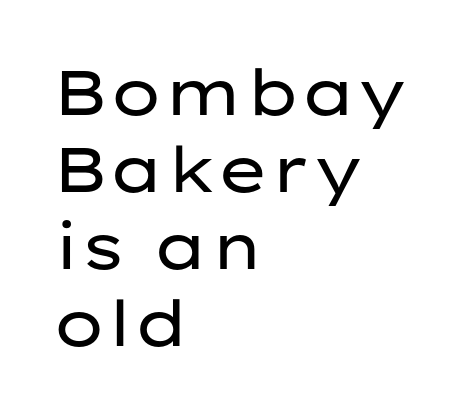
Q: Is the text bold? A: No.
Q: Is the text italic (slanted)? A: No, it is upright.
Q: Is the typeface a serif or a sans-serif typeface? A: Sans-serif.
Q: Is the text underlined? A: No.
Q: How is the paragraph aligned? A: Left-aligned.
Q: Is the spacing between letters normal or unusually wide? A: Normal.
Q: Width (condensed, normal, or wide)? A: Wide.
Q: Stroke contrast? A: Low.
Q: x-height? A: Medium.
Q: Monospaced? A: No.
